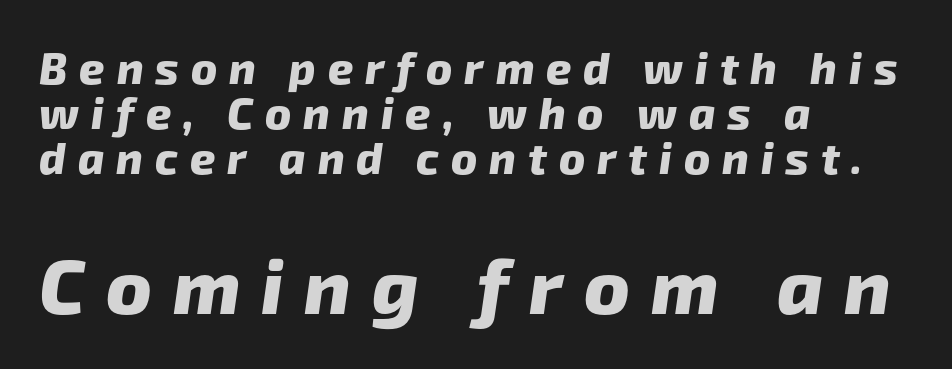
{"serif": "no", "bold": "yes", "weight": "heavy", "width": "normal", "stroke_contrast": "low", "x_height": "medium", "monospaced": "no", "underline": "no", "align": "left", "line_spacing": "tight", "line_spacing_ratio": 1.02, "letter_spacing": "wide", "letter_spacing_em": 0.27, "larger_block": "second", "size_ratio": 1.75, "glyph_px": 77}
